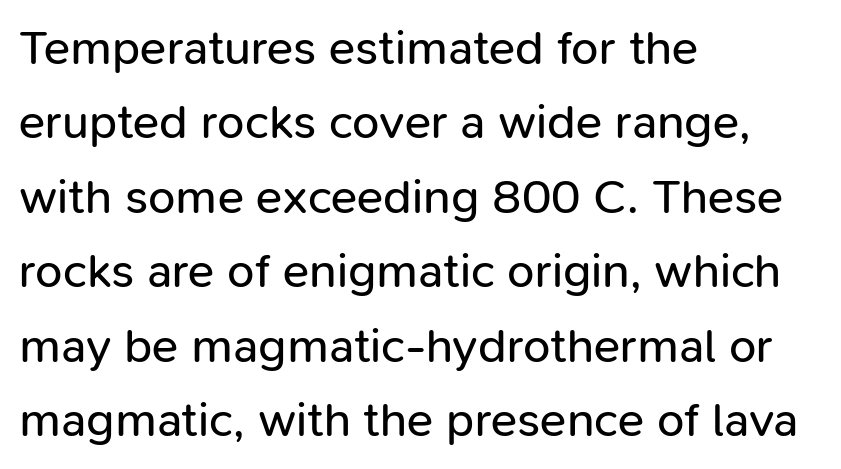
Q: Is the text bold? A: No.
Q: Is the text italic (slanted)? A: No, it is upright.
Q: Is the typeface a serif or a sans-serif typeface? A: Sans-serif.
Q: Is the text underlined? A: No.
Q: How is the paragraph aligned? A: Left-aligned.
Q: Is the spacing between letters normal or unusually wide? A: Normal.
Q: Is the spacing between lines tight, normal or loose? A: Normal.
Q: Width (condensed, normal, or wide)? A: Normal.
Q: Stroke contrast? A: Low.
Q: x-height? A: Medium.
Q: Monospaced? A: No.
